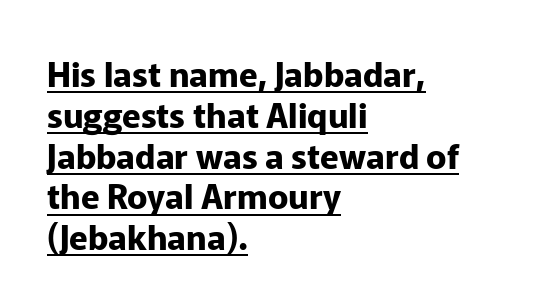
Notice how the passage keeps a crisp vertical edge on the left only. Weight check: bold — yes, fully. Quick note: underline on. These lines are composed in type without serifs.
